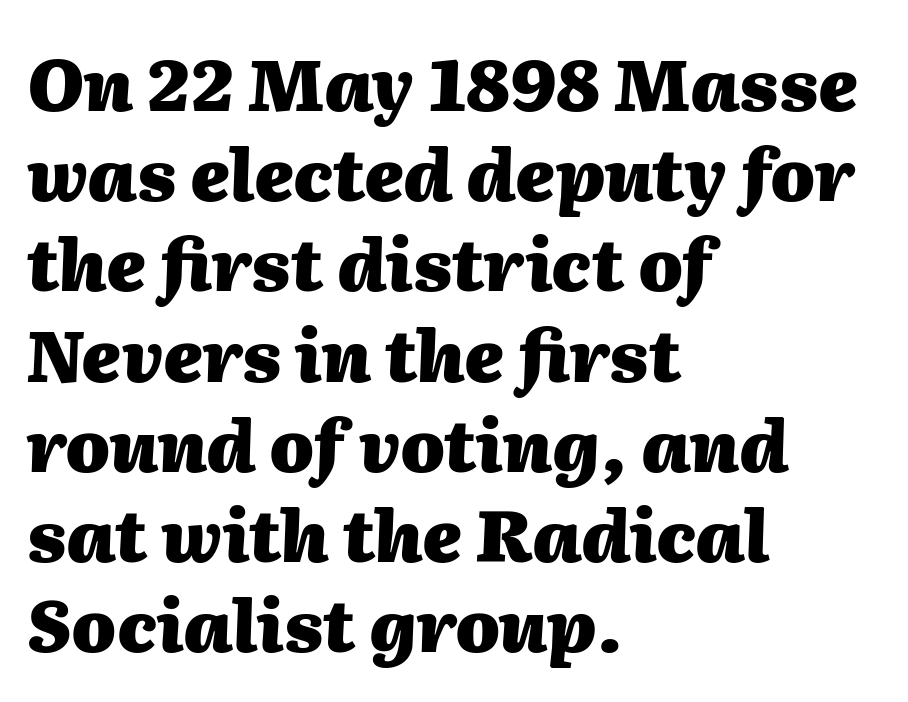
The image shows 71 px heavy type, italic (leaning right); set left-aligned, normal line spacing (1.27x), normal letter spacing, not underlined; medium stroke contrast and a medium x-height.
